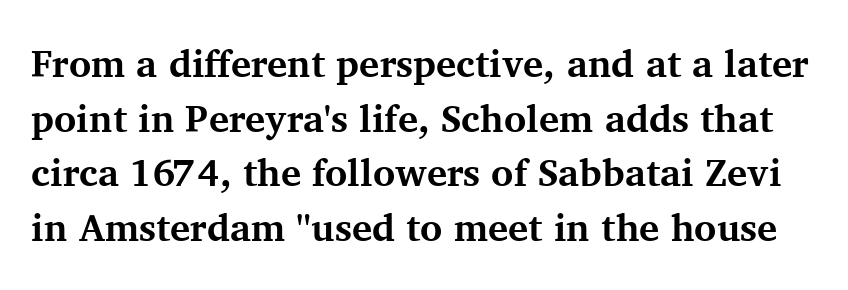
Q: Is the text bold? A: Yes.
Q: Is the text italic (slanted)? A: No, it is upright.
Q: Is the typeface a serif or a sans-serif typeface? A: Serif.
Q: Is the text underlined? A: No.
Q: Is the spacing between letters normal or unusually wide? A: Normal.
Q: Is the spacing between lines tight, normal or loose? A: Normal.
Q: Width (condensed, normal, or wide)? A: Normal.
Q: Stroke contrast? A: Medium.
Q: x-height? A: Medium.
Q: Monospaced? A: No.
